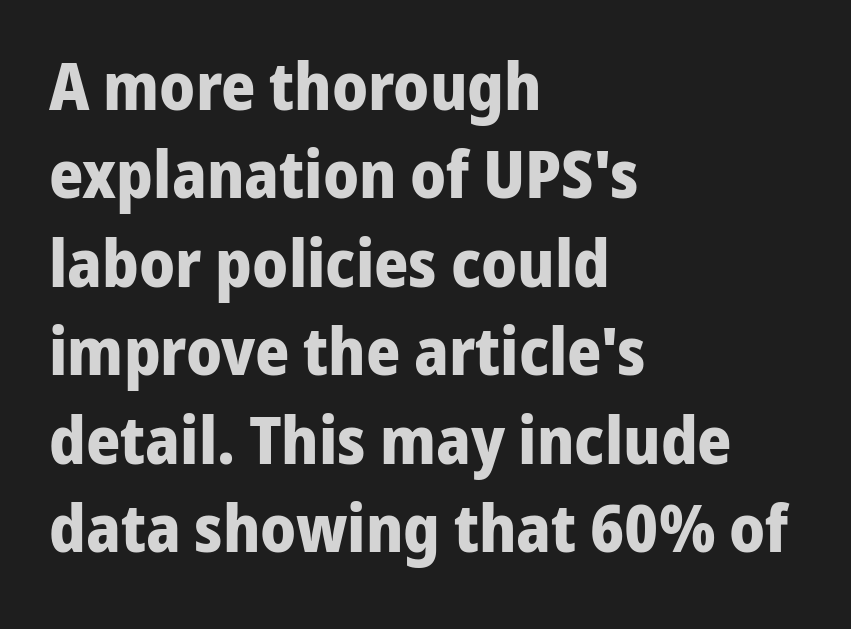
The image shows 66 px bold sans-serif type, upright; set left-aligned, normal line spacing (1.34x), normal letter spacing, not underlined; low stroke contrast and a medium x-height.
